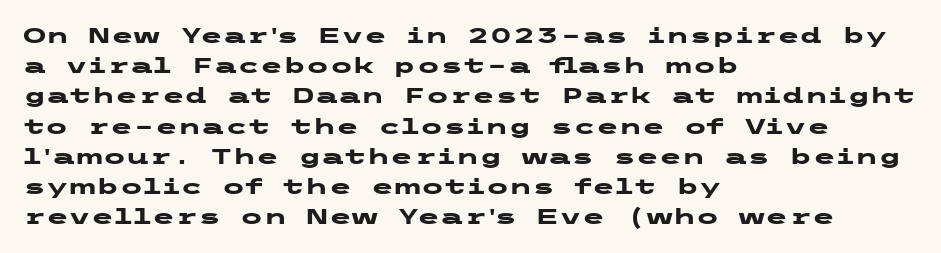
{"italic": "no", "bold": "yes", "underline": "no", "align": "left", "line_spacing": "normal", "line_spacing_ratio": 1.44, "letter_spacing": "normal", "letter_spacing_em": 0.0, "glyph_px": 21}
